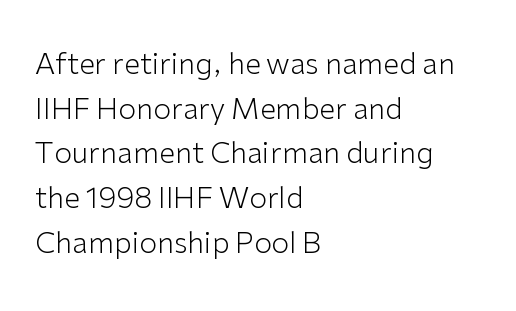
{"serif": "no", "italic": "no", "bold": "no", "weight": "light", "width": "normal", "stroke_contrast": "low", "x_height": "medium", "monospaced": "no", "underline": "no", "align": "left", "line_spacing": "normal", "line_spacing_ratio": 1.54, "letter_spacing": "normal", "letter_spacing_em": 0.0, "glyph_px": 29}
